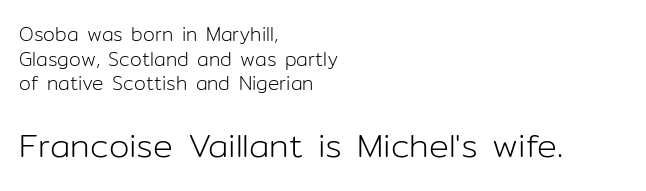
Unlike italic type, these characters show no tilt at all. A bare baseline throughout the passage. These two chunks differ in scale, with the bottom chunk taking the larger measure. You could not count columns in this text — the font is proportionally spaced. In terms of letterspacing, this is plain default setting.
